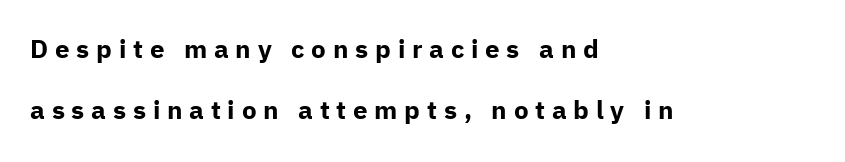
Italic: no, the glyphs are upright roman. You'd pick this weight for a headline — it's a proper bold. Rule under the text: the space is simply empty. Left-aligned paragraph, ragged on the right. Here the glyphs are tracked loosely, breaking word shapes into spaced letters.
